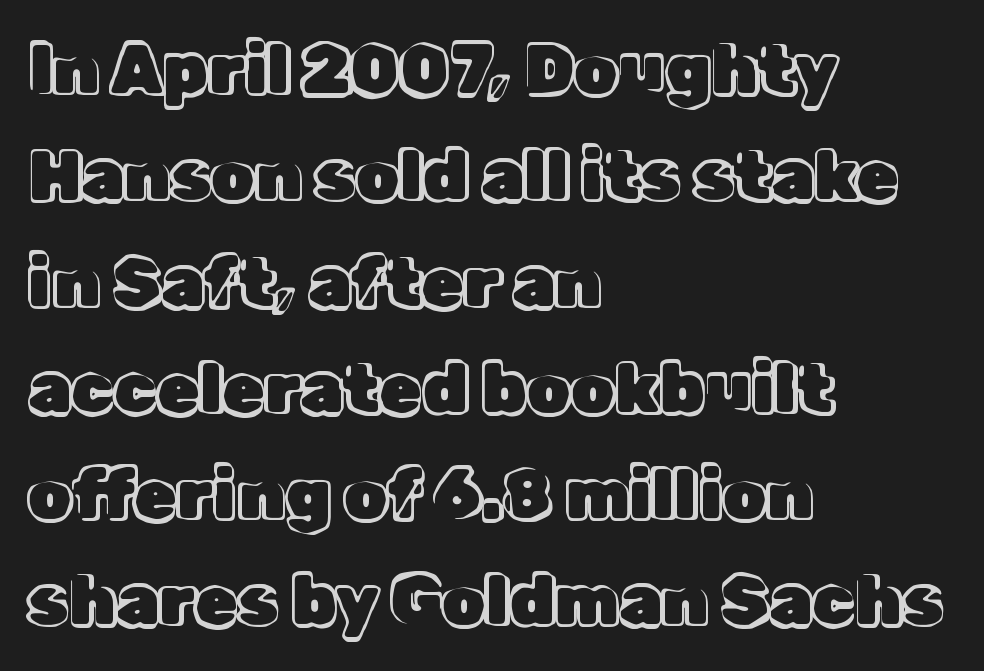
The image shows 69 px text type, upright; set left-aligned, normal line spacing (1.54x), normal letter spacing, not underlined; a medium x-height.
